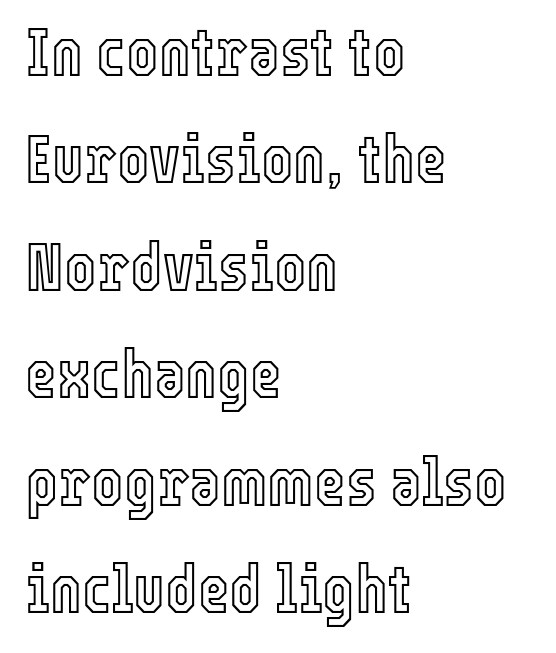
The image shows 68 px condensed type, upright; set left-aligned, normal line spacing (1.58x), normal letter spacing, not underlined; a medium x-height.
